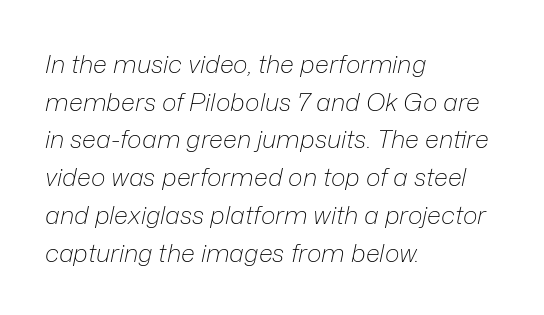
Only glyphs here, with clear space below each row. The font is comparable to plain body text, perhaps lighter. A typesetter would call this leading conventional body-copy spacing. The axis of the letterforms is tilted away from vertical. Here the glyphs are tracked normally, forming tight word shapes. Where is the straight margin? On the left.
